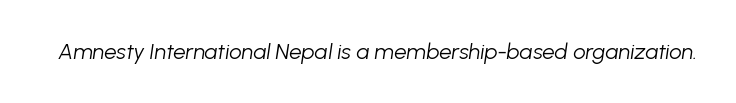
Q: Is the text bold? A: No.
Q: Is the text italic (slanted)? A: Yes, it leans right by about 8 degrees.
Q: Is the text underlined? A: No.
Q: Is the spacing between letters normal or unusually wide? A: Normal.
